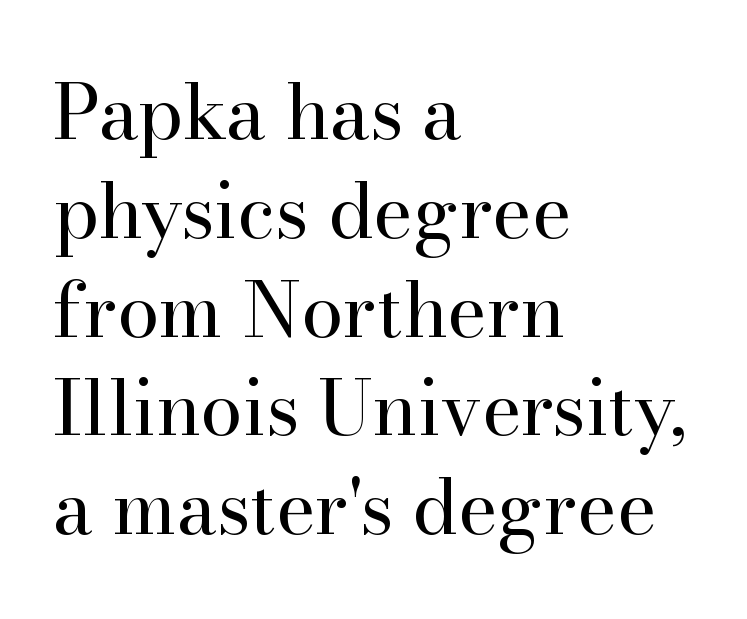
The image shows 76 px regular-weight serif type, upright; set left-aligned, normal line spacing (1.3x), normal letter spacing, not underlined; high stroke contrast and a small x-height.
